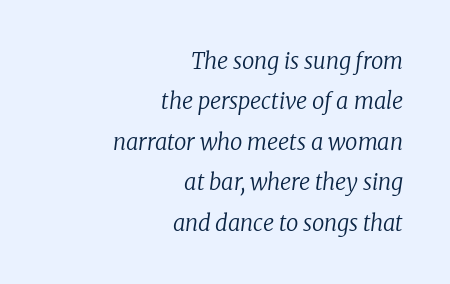
The image shows 22 px text type, italic (leaning right); set right-aligned, line spacing 1.84x, normal letter spacing, not underlined.
